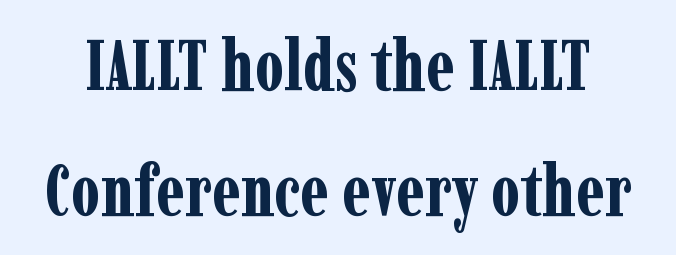
{"serif": "yes", "italic": "no", "bold": "yes", "weight": "bold", "width": "condensed", "stroke_contrast": "low", "x_height": "medium", "monospaced": "no", "underline": "no", "line_spacing_ratio": 1.76, "letter_spacing": "normal", "letter_spacing_em": 0.0, "glyph_px": 71}
